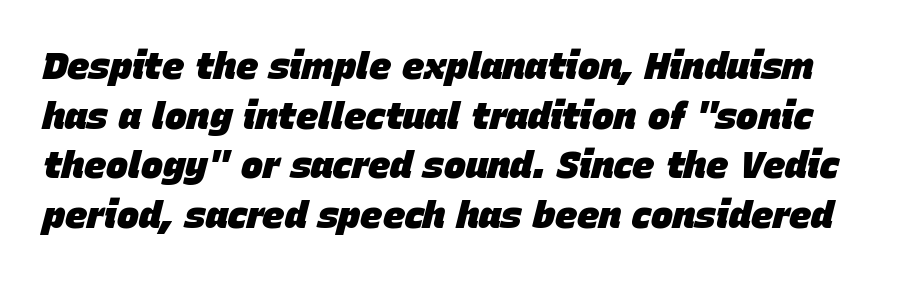
{"italic": "yes", "lean": "right", "slant_degrees": 15, "bold": "yes", "weight": "heavy", "width": "normal", "stroke_contrast": "low", "x_height": "large", "monospaced": "no", "underline": "no", "line_spacing": "normal", "line_spacing_ratio": 1.34, "letter_spacing": "normal", "letter_spacing_em": 0.0, "glyph_px": 37}
